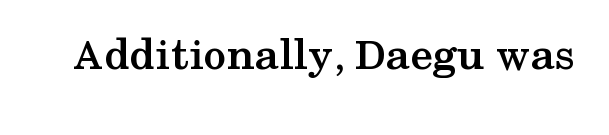
The gaps between neighbouring characters are ordinary and unremarkable. A typesetter would call this proportional, since set widths differ per character. Upright lettering throughout. Stroke terminals: seriffed. As a designer I'd log this as weight 700, bold.
